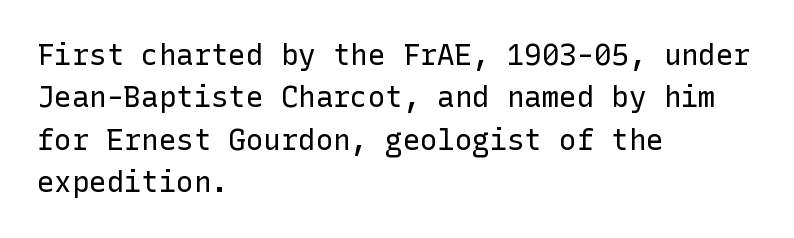
{"serif": "no", "italic": "no", "bold": "no", "weight": "regular", "width": "normal", "stroke_contrast": "low", "x_height": "medium", "underline": "no", "align": "left", "line_spacing": "normal", "line_spacing_ratio": 1.46, "letter_spacing": "normal", "letter_spacing_em": 0.0, "glyph_px": 29}
